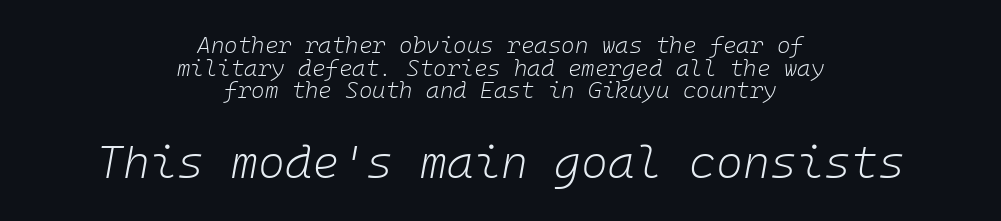
{"italic": "yes", "lean": "right", "slant_degrees": 10, "bold": "no", "weight": "light", "width": "normal", "stroke_contrast": "low", "x_height": "medium", "monospaced": "yes", "underline": "no", "align": "center", "line_spacing": "tight", "line_spacing_ratio": 0.98, "letter_spacing": "normal", "letter_spacing_em": 0.0, "larger_block": "second", "size_ratio": 2.0, "glyph_px": 46}
